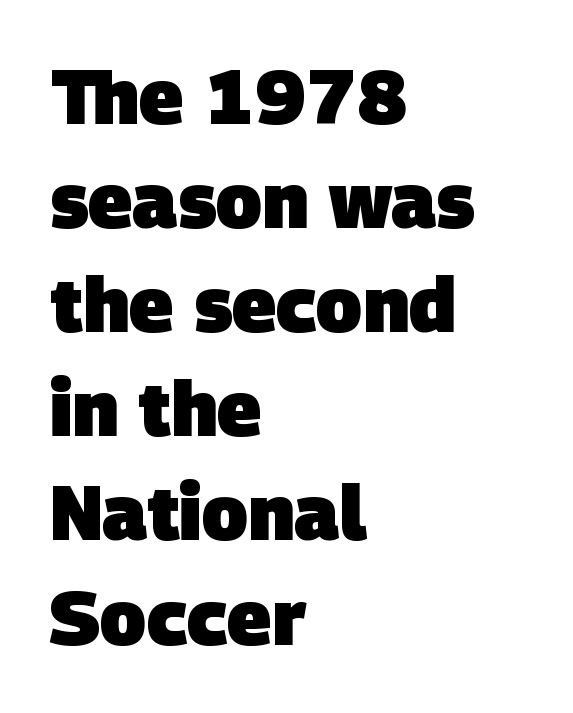
The image shows 76 px heavy sans-serif type; set left-aligned, normal line spacing (1.37x), normal letter spacing, not underlined; low stroke contrast and a large x-height.
